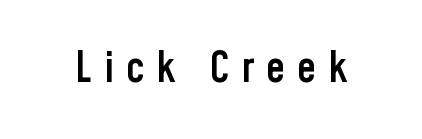
The glyphs are unaccompanied by any horizontal stroke below them. The letters advance in unequal steps, a hallmark of proportional type. Font category for this specimen: sans-serif. Every letter is mildly thick-stroked: semibold rather than bold.
